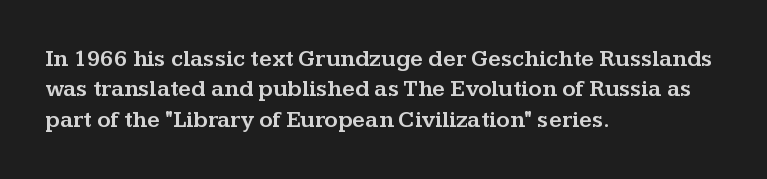
The face used here is rendered with its standard letterfit. These lines are set flush left with a ragged right edge. The glyphs are unaccompanied by any horizontal stroke below them. Normally led — the rows are evenly, conventionally spaced. Do the letters lean? They stand straight.
